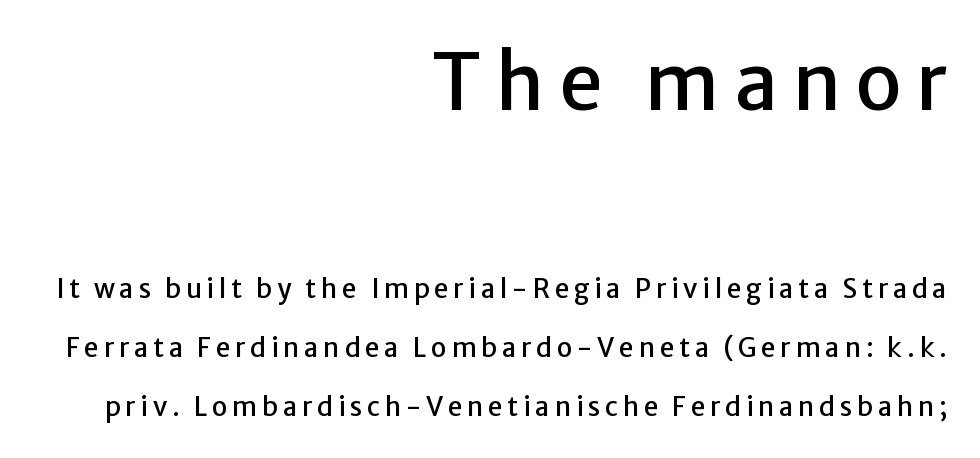
{"serif": "no", "italic": "no", "width": "normal", "stroke_contrast": "low", "x_height": "medium", "monospaced": "no", "underline": "no", "align": "right", "line_spacing": "loose", "line_spacing_ratio": 2.27, "larger_block": "first", "size_ratio": 3.0, "glyph_px": 78}
